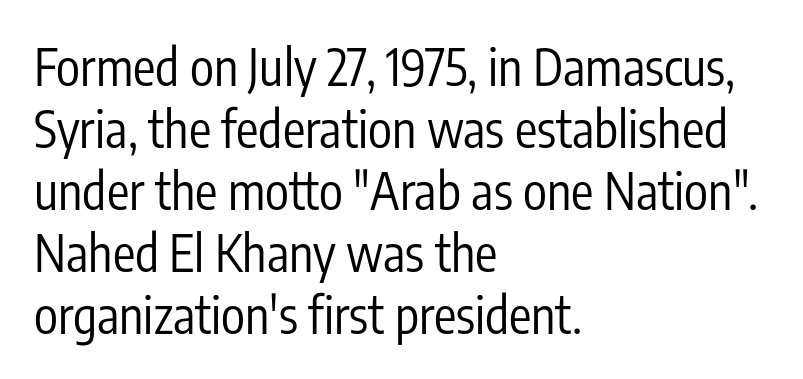
The image shows 50 px regular-weight, condensed sans-serif type, upright; set left-aligned, line spacing 1.24x, normal letter spacing, not underlined; low stroke contrast and a medium x-height.
